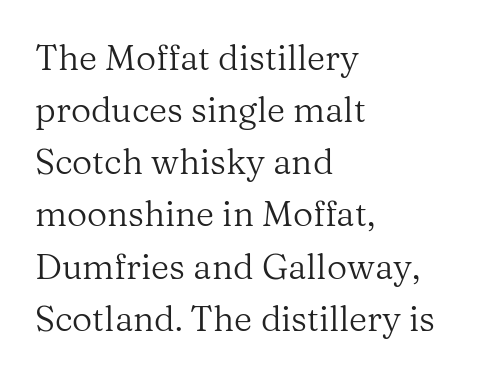
Notice how the passage keeps a crisp vertical edge on the left only. The cut favours lightness, reaching ordinary text weight at its darkest. A bare baseline throughout the passage. The passage shown is typed in a proportional face where columns would drift. Stroke terminals: seriffed.
